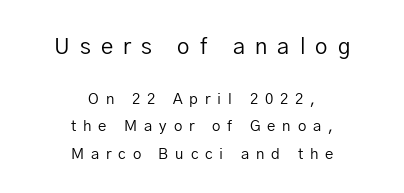
Q: Is the text bold? A: No.
Q: Is the text italic (slanted)? A: No, it is upright.
Q: Is the text underlined? A: No.
Q: How is the paragraph aligned? A: Centered.
Q: Is the spacing between letters normal or unusually wide? A: Unusually wide.
Q: Which block of text is set in a larger size, the first (top) or the second (bottom)? A: The first (top) one.
